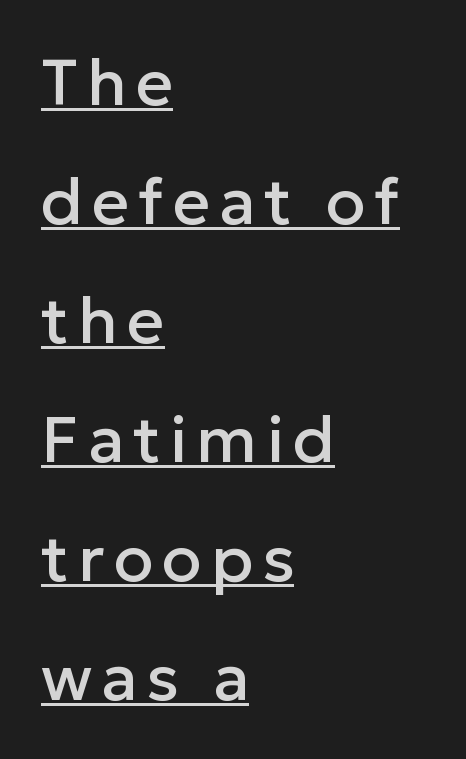
Q: Is the text italic (slanted)? A: No, it is upright.
Q: Is the typeface a serif or a sans-serif typeface? A: Sans-serif.
Q: Is the text underlined? A: Yes.
Q: How is the paragraph aligned? A: Left-aligned.
Q: Width (condensed, normal, or wide)? A: Normal.
Q: Stroke contrast? A: Low.
Q: x-height? A: Medium.
Q: Monospaced? A: No.
